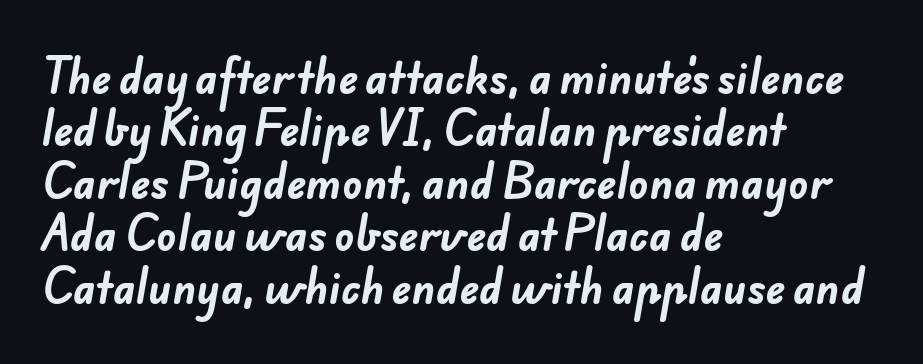
The letters advance in unequal steps, a hallmark of proportional type. Is there much room between lines? A standard amount, neither cramped nor airy. These lines are composed in type without serifs. Honestly, there is no underline to notice here at all. Is the type bold? Yes — the strokes are clearly thick and heavy.
